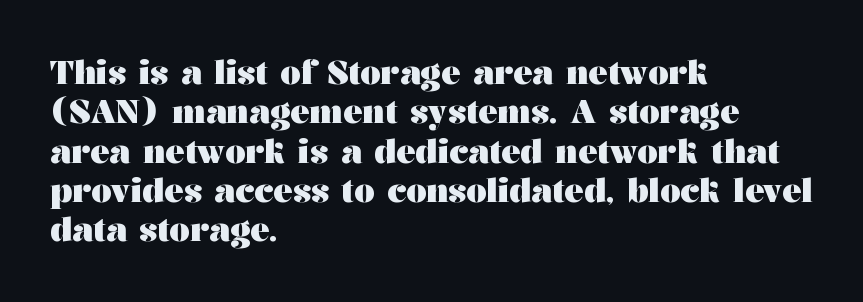
Q: Is the text bold? A: Yes.
Q: Is the text italic (slanted)? A: No, it is upright.
Q: Is the typeface a serif or a sans-serif typeface? A: Serif.
Q: Is the text underlined? A: No.
Q: How is the paragraph aligned? A: Left-aligned.
Q: Is the spacing between letters normal or unusually wide? A: Normal.
Q: Width (condensed, normal, or wide)? A: Wide.
Q: Stroke contrast? A: Medium.
Q: x-height? A: Medium.
Q: Monospaced? A: No.
